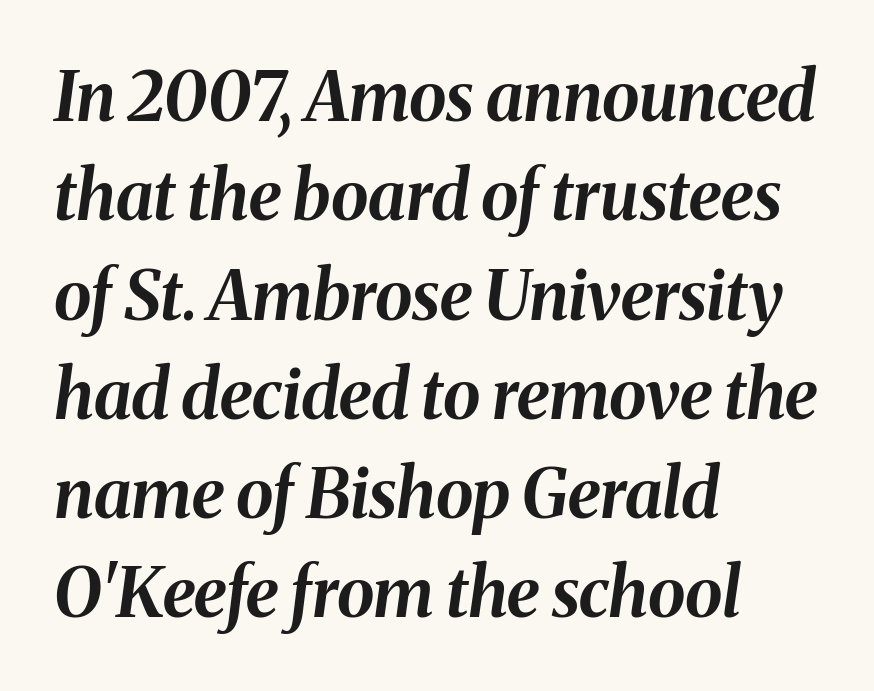
Q: Is the text bold? A: Yes.
Q: Is the text italic (slanted)? A: Yes, it leans right by about 8 degrees.
Q: Is the text underlined? A: No.
Q: How is the paragraph aligned? A: Left-aligned.
Q: Is the spacing between letters normal or unusually wide? A: Normal.
Q: Is the spacing between lines tight, normal or loose? A: Normal.
Q: Width (condensed, normal, or wide)? A: Normal.
Q: Stroke contrast? A: Medium.
Q: x-height? A: Medium.
Q: Monospaced? A: No.
